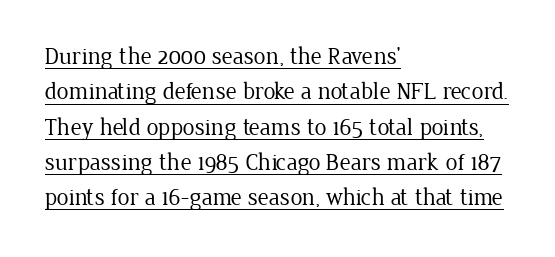
Does extra space separate the letters? No, they use regular spacing. The face used here appears with an underline applied. A typesetter would call this leading conventional body-copy spacing. This is the regular roman posture of the typeface.
